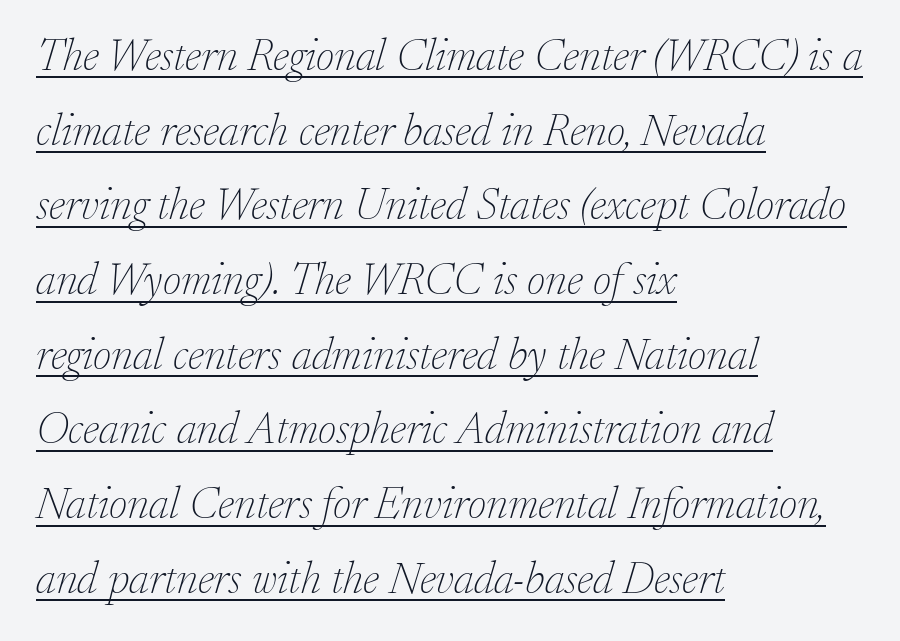
The designer left line spacing at the default. What decoration does the sample have? An underline. Looking at the ascenders, they clearly lean. The passage shown is typeset with a serif family.
